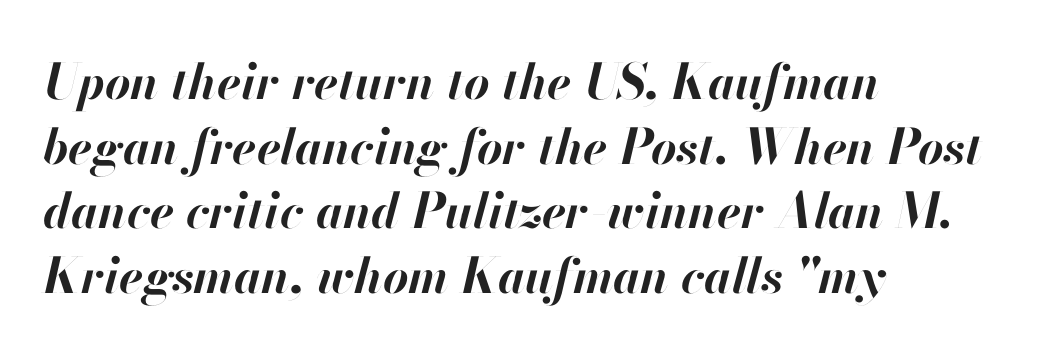
Q: Is the text bold? A: Yes.
Q: Is the text italic (slanted)? A: Yes, it leans right by about 13 degrees.
Q: Is the text underlined? A: No.
Q: How is the paragraph aligned? A: Left-aligned.
Q: Is the spacing between letters normal or unusually wide? A: Normal.
Q: Is the spacing between lines tight, normal or loose? A: Normal.
Q: Width (condensed, normal, or wide)? A: Normal.
Q: Stroke contrast? A: High.
Q: x-height? A: Small.
Q: Monospaced? A: No.
